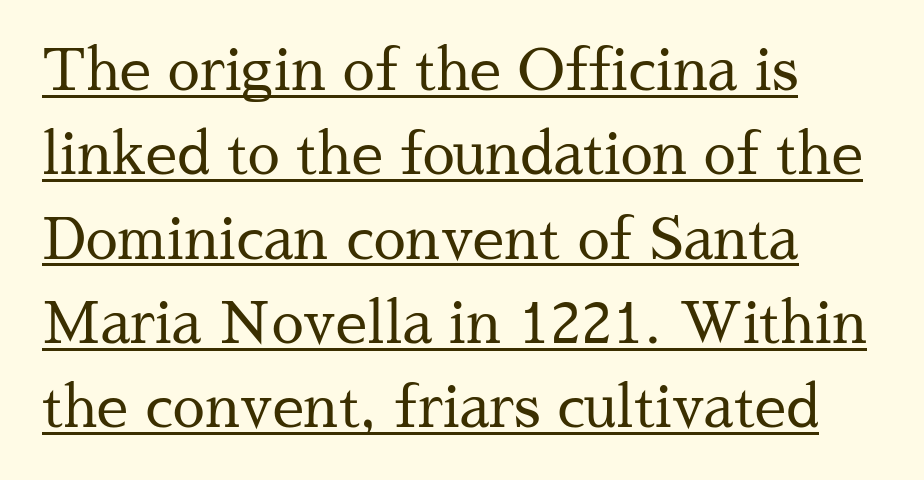
{"serif": "yes", "italic": "no", "bold": "no", "weight": "regular", "width": "normal", "stroke_contrast": "medium", "x_height": "medium", "monospaced": "no", "underline": "yes", "align": "left", "line_spacing": "normal", "line_spacing_ratio": 1.48, "letter_spacing": "normal", "letter_spacing_em": 0.0, "glyph_px": 57}
